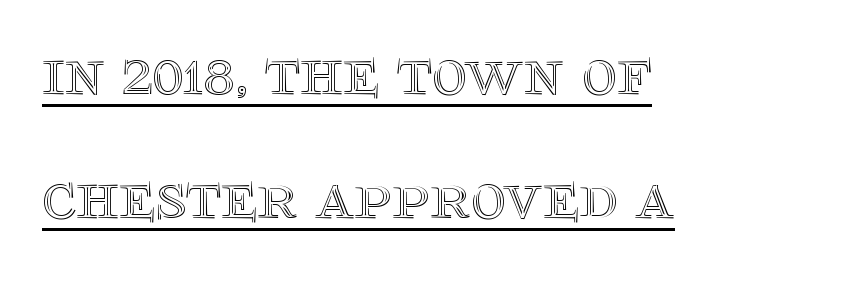
Q: Is the text italic (slanted)? A: No, it is upright.
Q: Is the text underlined? A: Yes.
Q: How is the paragraph aligned? A: Left-aligned.
Q: Is the spacing between letters normal or unusually wide? A: Normal.
Q: Width (condensed, normal, or wide)? A: Normal.
Q: x-height? A: Large.
Q: Monospaced? A: No.
